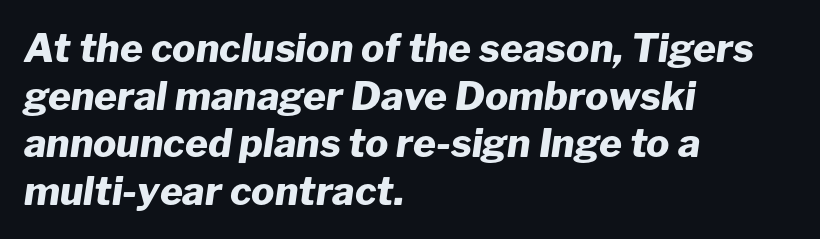
The image shows 39 px heavy type, italic (leaning right); set left-aligned, line spacing 1.22x, normal letter spacing, not underlined; low stroke contrast and a medium x-height.
